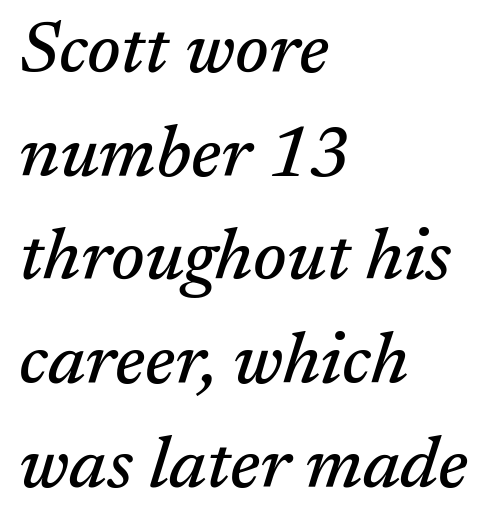
Q: Is the text italic (slanted)? A: Yes, it leans right by about 17 degrees.
Q: Is the typeface a serif or a sans-serif typeface? A: Serif.
Q: Is the text underlined? A: No.
Q: How is the paragraph aligned? A: Left-aligned.
Q: Is the spacing between letters normal or unusually wide? A: Normal.
Q: Is the spacing between lines tight, normal or loose? A: Normal.
Q: Width (condensed, normal, or wide)? A: Normal.
Q: Stroke contrast? A: Medium.
Q: x-height? A: Medium.
Q: Monospaced? A: No.
